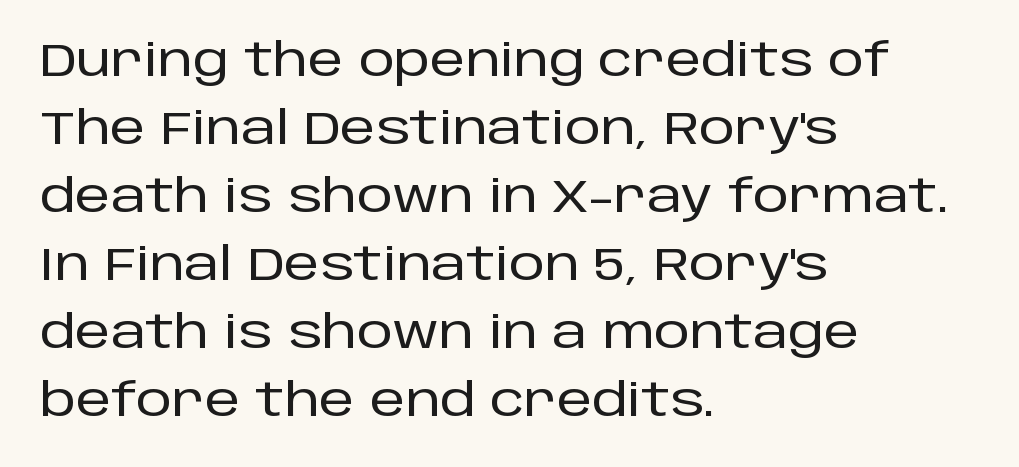
{"serif": "no", "italic": "no", "width": "normal", "stroke_contrast": "low", "x_height": "large", "monospaced": "no", "underline": "no", "align": "left", "line_spacing": "normal", "line_spacing_ratio": 1.51, "letter_spacing": "normal", "letter_spacing_em": 0.0, "glyph_px": 45}
